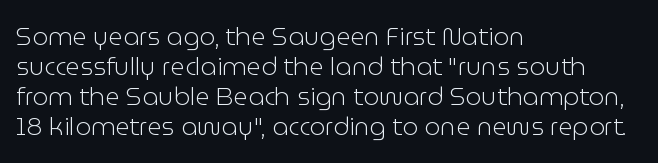
Q: Is the text bold? A: No.
Q: Is the text italic (slanted)? A: No, it is upright.
Q: Is the text underlined? A: No.
Q: How is the paragraph aligned? A: Left-aligned.
Q: Is the spacing between letters normal or unusually wide? A: Normal.
